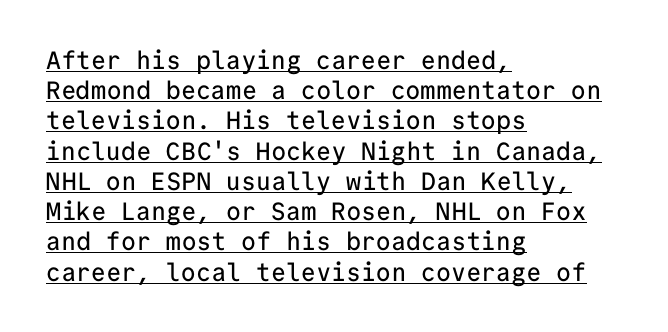
Decoration check: the copy is underlined. Each line starts at the same left margin while the right side varies. Standard letterfit; no display-style spreading of the glyphs. Characters remain perfectly vertical along every line.
